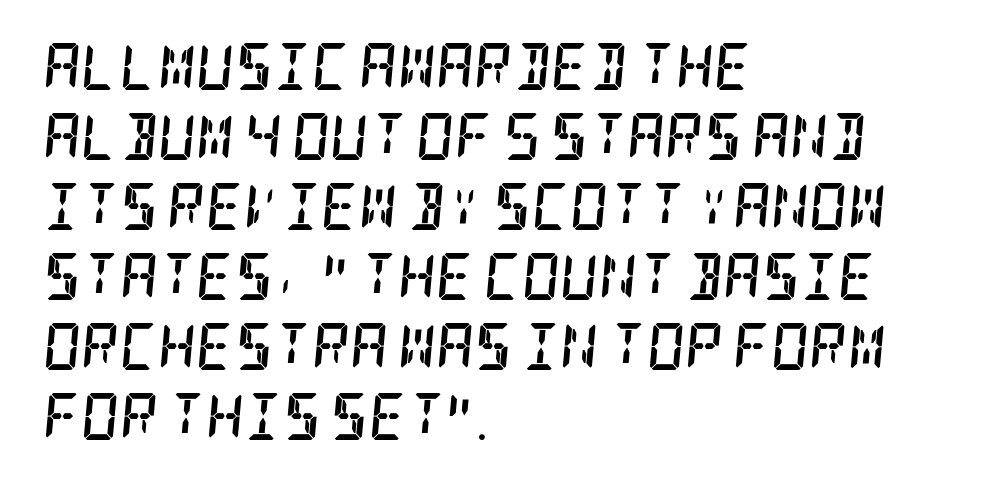
{"serif": "yes", "italic": "yes", "lean": "right", "slant_degrees": 5, "bold": "yes", "weight": "semibold", "width": "condensed", "stroke_contrast": "low", "x_height": "large", "underline": "no", "align": "left", "line_spacing": "normal", "line_spacing_ratio": 1.49, "letter_spacing": "normal", "letter_spacing_em": 0.0, "glyph_px": 47}
